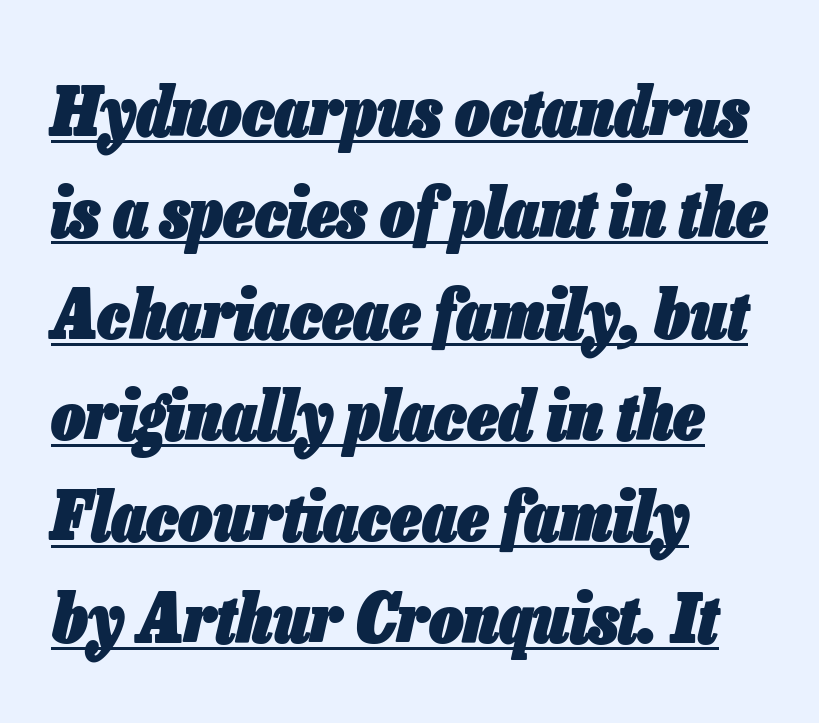
Q: Is the text bold? A: Yes.
Q: Is the text italic (slanted)? A: Yes, it leans right by about 13 degrees.
Q: Is the text underlined? A: Yes.
Q: How is the paragraph aligned? A: Left-aligned.
Q: Is the spacing between letters normal or unusually wide? A: Normal.
Q: Is the spacing between lines tight, normal or loose? A: Normal.
Q: Width (condensed, normal, or wide)? A: Condensed.
Q: Stroke contrast? A: Low.
Q: x-height? A: Medium.
Q: Monospaced? A: No.
